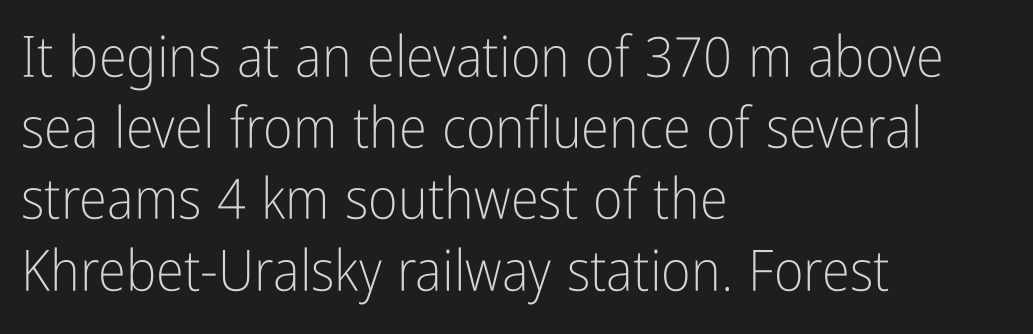
{"serif": "no", "italic": "no", "bold": "no", "weight": "light", "width": "condensed", "stroke_contrast": "low", "x_height": "medium", "monospaced": "no", "underline": "no", "align": "left", "line_spacing": "normal", "line_spacing_ratio": 1.25, "letter_spacing": "normal", "letter_spacing_em": 0.0, "glyph_px": 57}
